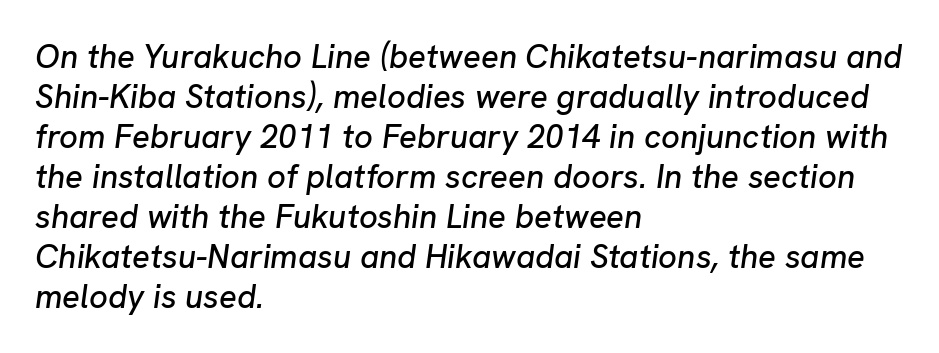
The image shows 33 px text type, italic (leaning right); set left-aligned, line spacing 1.21x, normal letter spacing, not underlined; low stroke contrast and a medium x-height.
